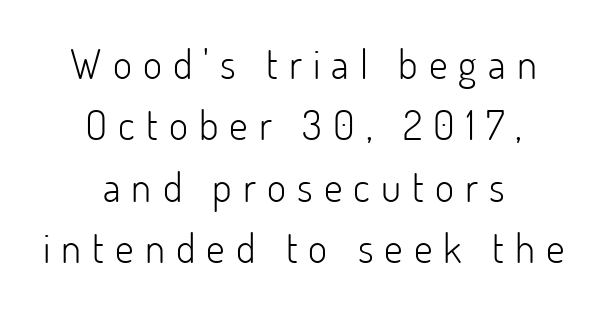
Q: Is the text bold? A: No.
Q: Is the text italic (slanted)? A: No, it is upright.
Q: Is the typeface a serif or a sans-serif typeface? A: Sans-serif.
Q: Is the text underlined? A: No.
Q: How is the paragraph aligned? A: Centered.
Q: Is the spacing between letters normal or unusually wide? A: Unusually wide.
Q: Is the spacing between lines tight, normal or loose? A: Normal.
Q: Width (condensed, normal, or wide)? A: Normal.
Q: Stroke contrast? A: Low.
Q: x-height? A: Small.
Q: Monospaced? A: No.
